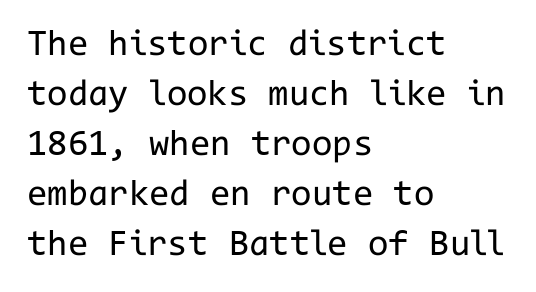
{"serif": "no", "italic": "no", "bold": "no", "weight": "regular", "width": "normal", "stroke_contrast": "low", "x_height": "medium", "monospaced": "yes", "underline": "no", "align": "left", "line_spacing": "normal", "line_spacing_ratio": 1.35, "letter_spacing": "normal", "letter_spacing_em": 0.0, "glyph_px": 37}
